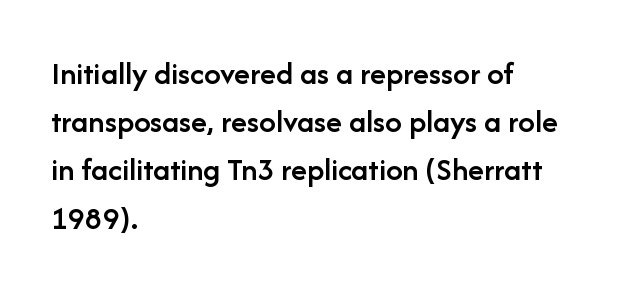
Posture: straight, roman, zero tilt. Bare-footed words on every line. Each new line begins a customary step beneath the previous one. No extra tracking has been applied to these lines. Every letter is mildly thick-stroked: semibold rather than bold. Is this a sans? Yes — the strokes have no serifs.
